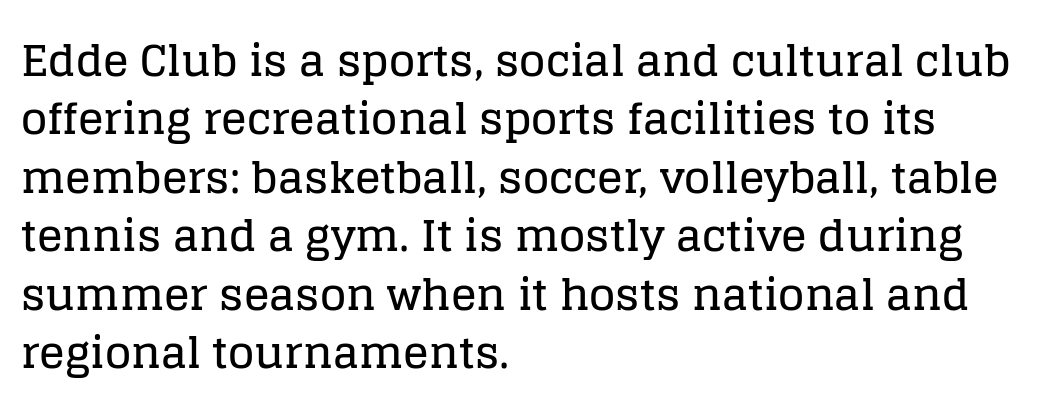
Font category for this specimen: serif. Underlining? Definitely not there. Think of a printed novel: that variable character pitch is what you see here. The designer left line spacing at the default. Each word holds together tightly as a unit, with standard inter-letter gaps. When letters stand straight like this, we call the style roman or upright.
